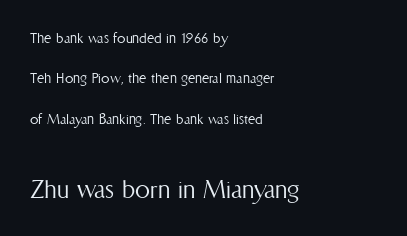
The image shows 30 px light, condensed type, upright; set left-aligned, loose line spacing (2.38x), normal letter spacing, not underlined; the second (bottom) block is 1.76x larger; medium stroke contrast and a medium x-height.
